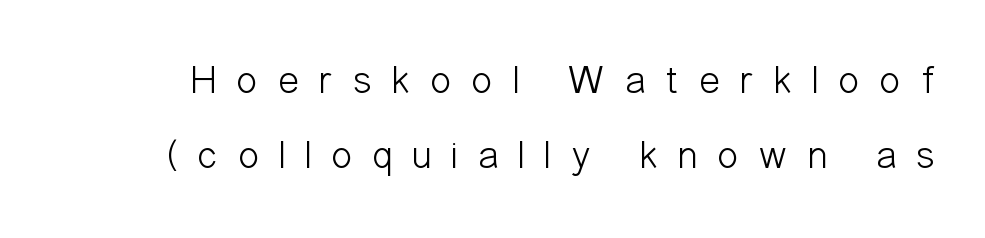
{"serif": "no", "italic": "no", "bold": "no", "weight": "light", "width": "condensed", "stroke_contrast": "low", "x_height": "medium", "monospaced": "no", "underline": "no", "line_spacing_ratio": 1.88, "letter_spacing": "wide", "letter_spacing_em": 0.49, "glyph_px": 40}
